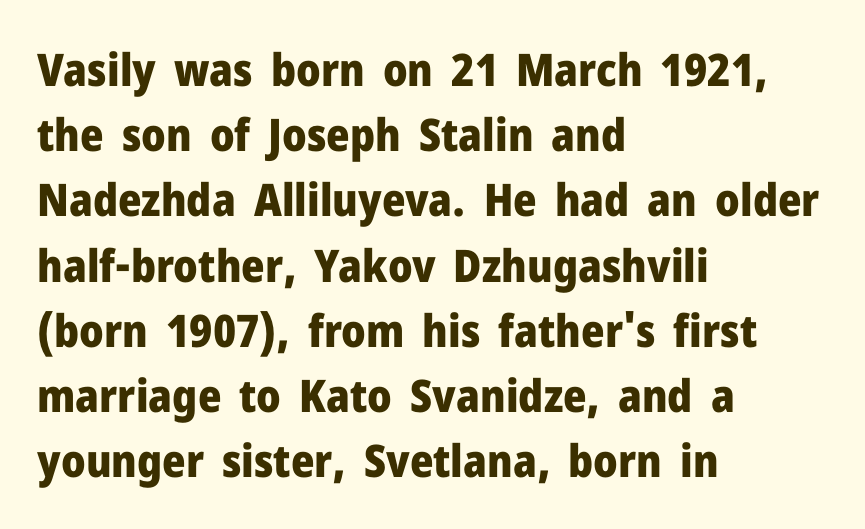
Q: Is the text bold? A: Yes.
Q: Is the text italic (slanted)? A: No, it is upright.
Q: Is the typeface a serif or a sans-serif typeface? A: Sans-serif.
Q: Is the text underlined? A: No.
Q: How is the paragraph aligned? A: Left-aligned.
Q: Is the spacing between letters normal or unusually wide? A: Normal.
Q: Is the spacing between lines tight, normal or loose? A: Normal.
Q: Width (condensed, normal, or wide)? A: Normal.
Q: Stroke contrast? A: Low.
Q: x-height? A: Medium.
Q: Monospaced? A: No.
